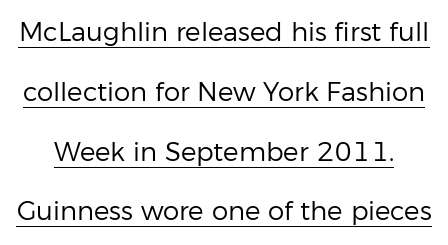
Q: Is the text bold? A: No.
Q: Is the text italic (slanted)? A: No, it is upright.
Q: Is the text underlined? A: Yes.
Q: Is the spacing between letters normal or unusually wide? A: Normal.
Q: Is the spacing between lines tight, normal or loose? A: Loose.
